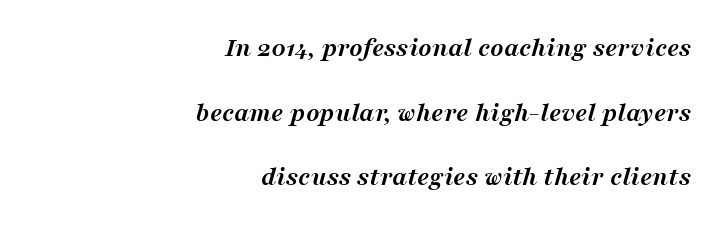
{"serif": "yes", "italic": "yes", "lean": "right", "slant_degrees": 16, "bold": "yes", "weight": "semibold", "width": "normal", "stroke_contrast": "medium", "x_height": "medium", "monospaced": "no", "underline": "no", "align": "right", "line_spacing": "loose", "line_spacing_ratio": 2.31, "letter_spacing": "normal", "letter_spacing_em": 0.0, "glyph_px": 28}
